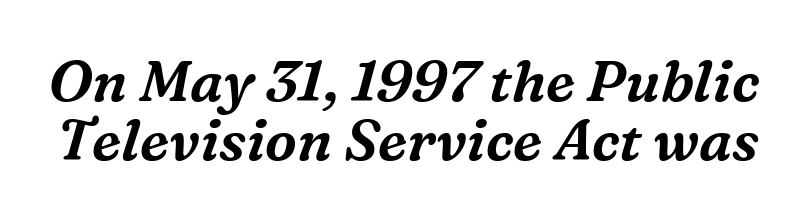
The image shows 57 px serif type, italic (leaning right); set tight line spacing (1.03x), normal letter spacing, not underlined; medium stroke contrast and a medium x-height.
